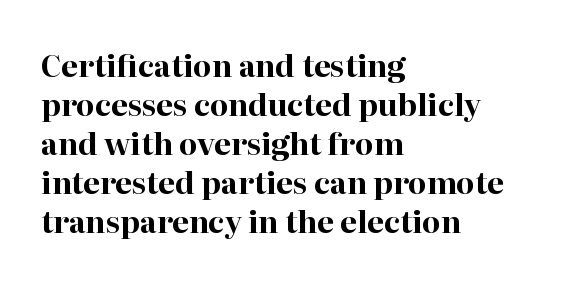
{"serif": "yes", "italic": "no", "bold": "yes", "weight": "bold", "width": "normal", "stroke_contrast": "high", "x_height": "medium", "monospaced": "no", "underline": "no", "align": "left", "line_spacing": "normal", "line_spacing_ratio": 1.3, "letter_spacing": "normal", "letter_spacing_em": 0.0, "glyph_px": 30}
